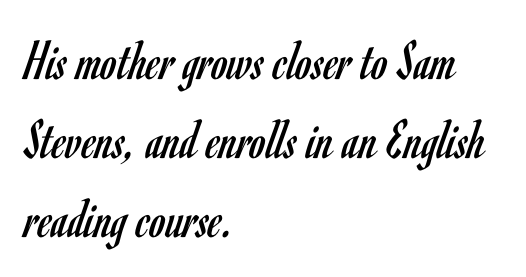
{"serif": "no", "bold": "no", "weight": "regular", "width": "condensed", "stroke_contrast": "low", "x_height": "small", "monospaced": "no", "underline": "no", "align": "left", "line_spacing": "normal", "line_spacing_ratio": 1.36, "letter_spacing": "normal", "letter_spacing_em": 0.0, "glyph_px": 58}
